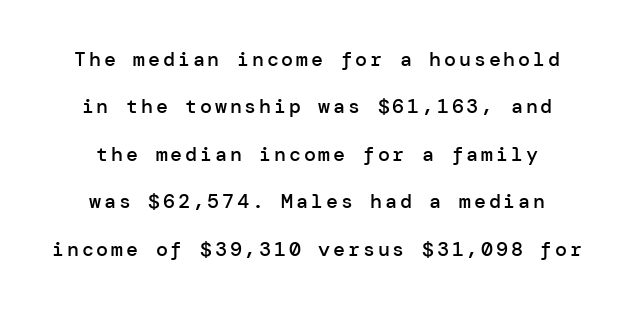
The passage shown stacks its lines with a broad gap. The lines in this sample share a center point and differ in where they start and stop. The specimen reads as upright at a glance. Stroke thickness is moderately raised; the sample reads as semibold. The strip under each line holds only bare page.
